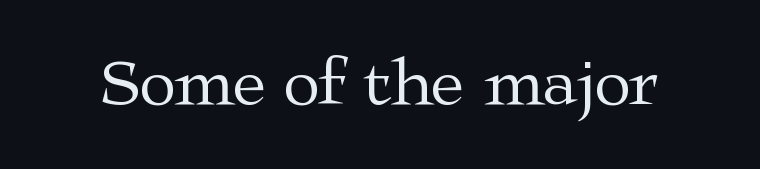
Q: Is the text bold? A: No.
Q: Is the text italic (slanted)? A: No, it is upright.
Q: Is the typeface a serif or a sans-serif typeface? A: Serif.
Q: Is the text underlined? A: No.
Q: Is the spacing between letters normal or unusually wide? A: Normal.
Q: Width (condensed, normal, or wide)? A: Wide.
Q: Stroke contrast? A: Medium.
Q: x-height? A: Medium.
Q: Monospaced? A: No.
